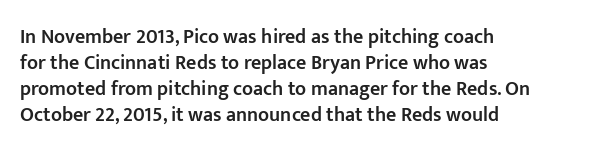
The image shows 20 px text type, upright; set left-aligned, normal line spacing (1.3x), normal letter spacing, not underlined.
